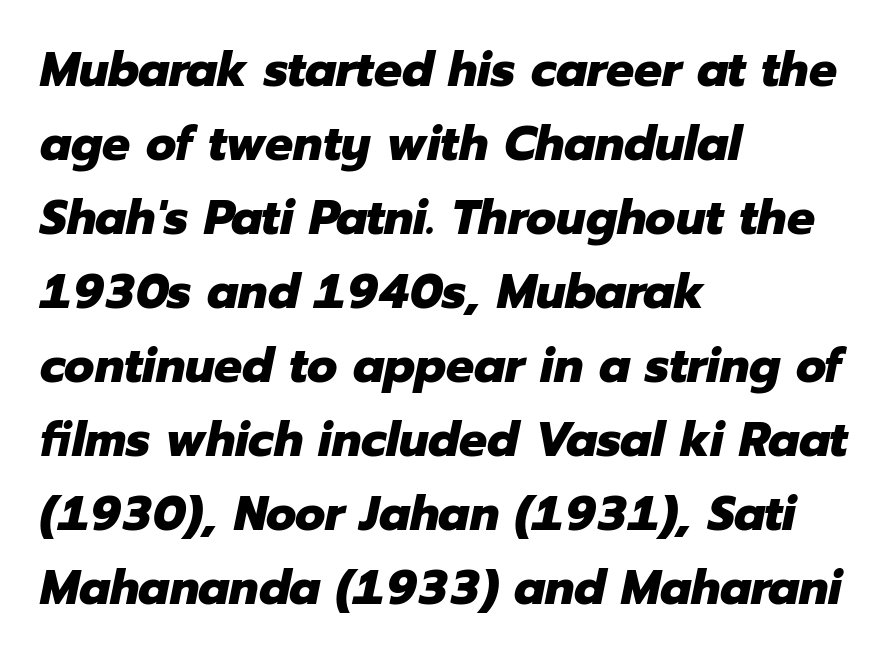
{"italic": "yes", "lean": "right", "slant_degrees": 12, "bold": "yes", "weight": "heavy", "width": "normal", "stroke_contrast": "low", "x_height": "medium", "monospaced": "no", "underline": "no", "align": "left", "line_spacing": "normal", "line_spacing_ratio": 1.51, "letter_spacing": "normal", "letter_spacing_em": 0.0, "glyph_px": 49}
